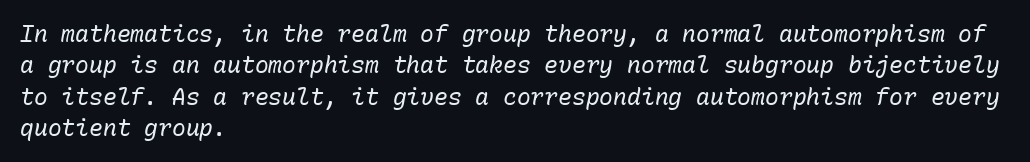
Q: Is the text bold? A: No.
Q: Is the text italic (slanted)? A: Yes, it leans right by about 10 degrees.
Q: Is the text underlined? A: No.
Q: How is the paragraph aligned? A: Left-aligned.
Q: Is the spacing between letters normal or unusually wide? A: Normal.
Q: Is the spacing between lines tight, normal or loose? A: Normal.
